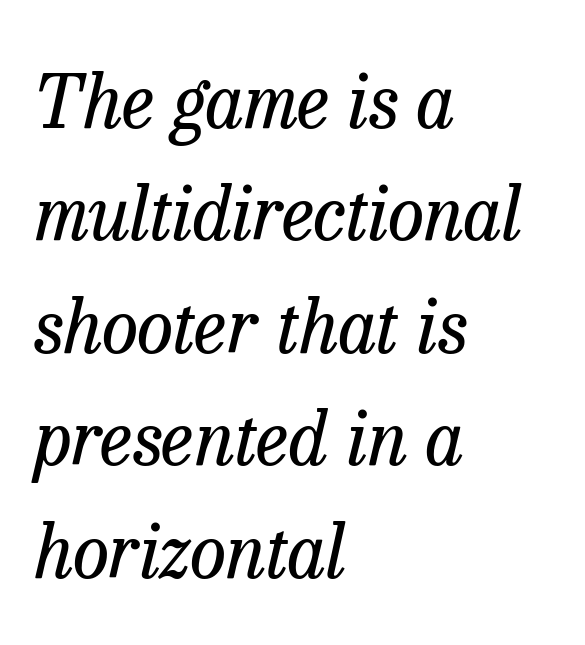
Q: Is the text bold? A: No.
Q: Is the text italic (slanted)? A: Yes, it leans right by about 13 degrees.
Q: Is the typeface a serif or a sans-serif typeface? A: Serif.
Q: Is the text underlined? A: No.
Q: How is the paragraph aligned? A: Left-aligned.
Q: Is the spacing between letters normal or unusually wide? A: Normal.
Q: Is the spacing between lines tight, normal or loose? A: Normal.
Q: Width (condensed, normal, or wide)? A: Normal.
Q: Stroke contrast? A: Low.
Q: x-height? A: Medium.
Q: Monospaced? A: No.
